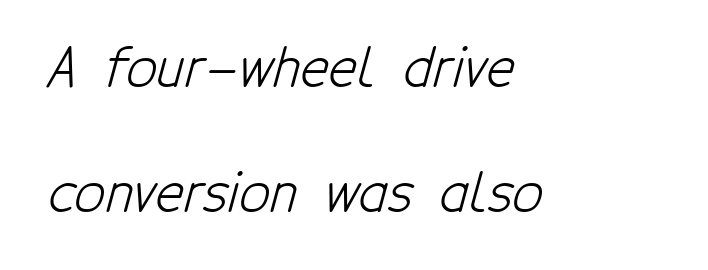
Typeset ragged right — the left edge is the straight one. No word sits above an underline. Weight class: somewhere from thin through regular. Standard letterfit; no display-style spreading of the glyphs. Character widths vary here, with narrow letters taking less room than wide ones.
